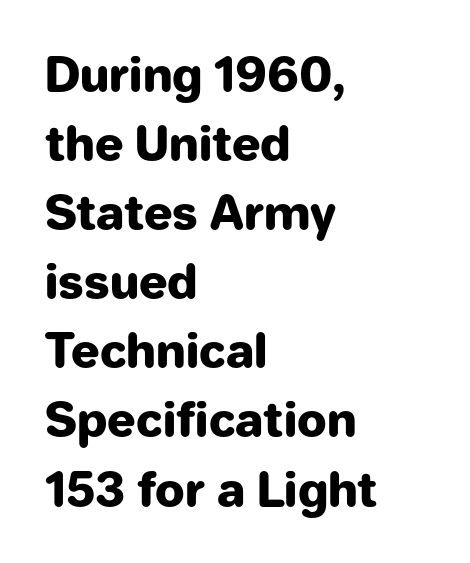
{"serif": "no", "italic": "no", "bold": "yes", "weight": "heavy", "width": "normal", "stroke_contrast": "low", "x_height": "medium", "monospaced": "no", "underline": "no", "align": "left", "line_spacing": "normal", "line_spacing_ratio": 1.47, "letter_spacing": "normal", "letter_spacing_em": 0.0, "glyph_px": 47}
